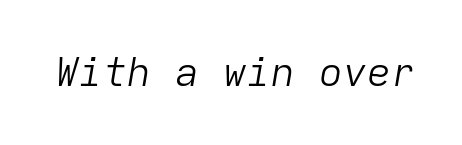
These lines are rendered in a fixed-pitch font. No letter is thick-stroked: the sample isn't bold. The glyphs are unaccompanied by any horizontal stroke below them. Designer's note — italics engaged. Short note: letters normally spaced.
